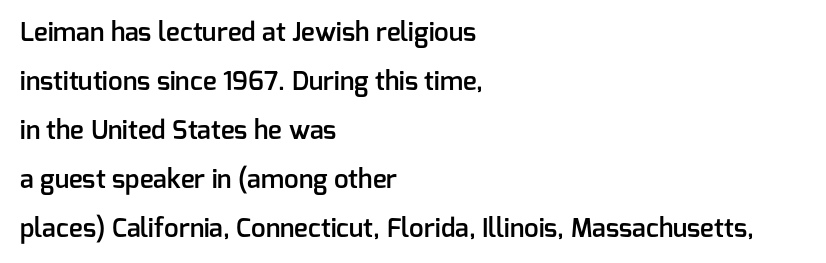
As a designer I'd log this as weight 600, semibold. A roman cut, with each character standing at attention. Standard letterfit; no display-style spreading of the glyphs. Does the copy run flush right? No — it runs flush left. Plain, unruled lines of type.
